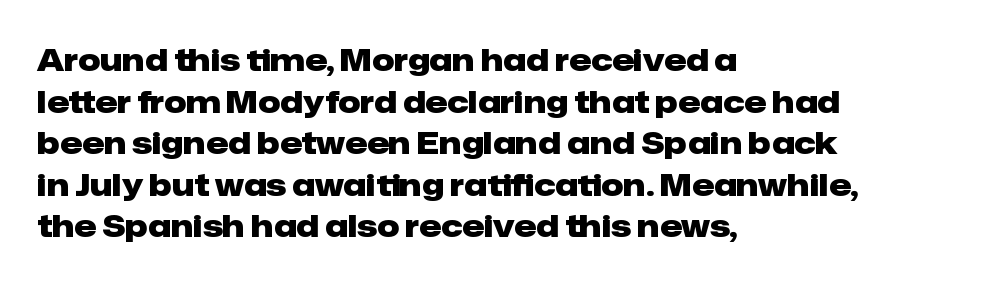
{"serif": "no", "italic": "no", "bold": "yes", "weight": "heavy", "width": "normal", "stroke_contrast": "low", "x_height": "medium", "monospaced": "no", "underline": "no", "align": "left", "line_spacing": "normal", "line_spacing_ratio": 1.34, "letter_spacing": "normal", "letter_spacing_em": 0.0, "glyph_px": 31}
